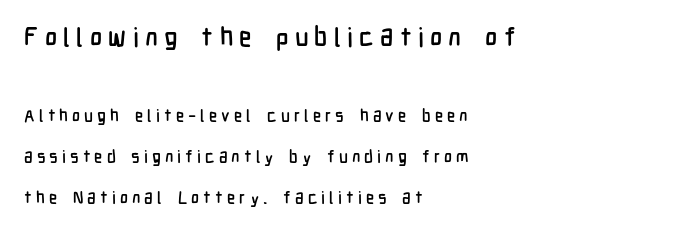
Q: Is the text italic (slanted)? A: No, it is upright.
Q: Is the text underlined? A: No.
Q: How is the paragraph aligned? A: Left-aligned.
Q: Is the spacing between letters normal or unusually wide? A: Unusually wide.
Q: Is the spacing between lines tight, normal or loose? A: Loose.
Q: Which block of text is set in a larger size, the first (top) or the second (bottom)? A: The first (top) one.
